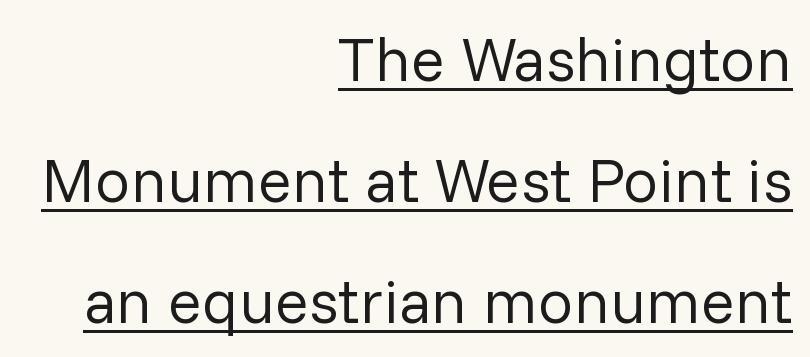
Q: Is the text bold? A: No.
Q: Is the text italic (slanted)? A: No, it is upright.
Q: Is the typeface a serif or a sans-serif typeface? A: Sans-serif.
Q: Is the text underlined? A: Yes.
Q: How is the paragraph aligned? A: Right-aligned.
Q: Is the spacing between letters normal or unusually wide? A: Normal.
Q: Is the spacing between lines tight, normal or loose? A: Loose.
Q: Width (condensed, normal, or wide)? A: Normal.
Q: Stroke contrast? A: Low.
Q: x-height? A: Medium.
Q: Monospaced? A: No.
